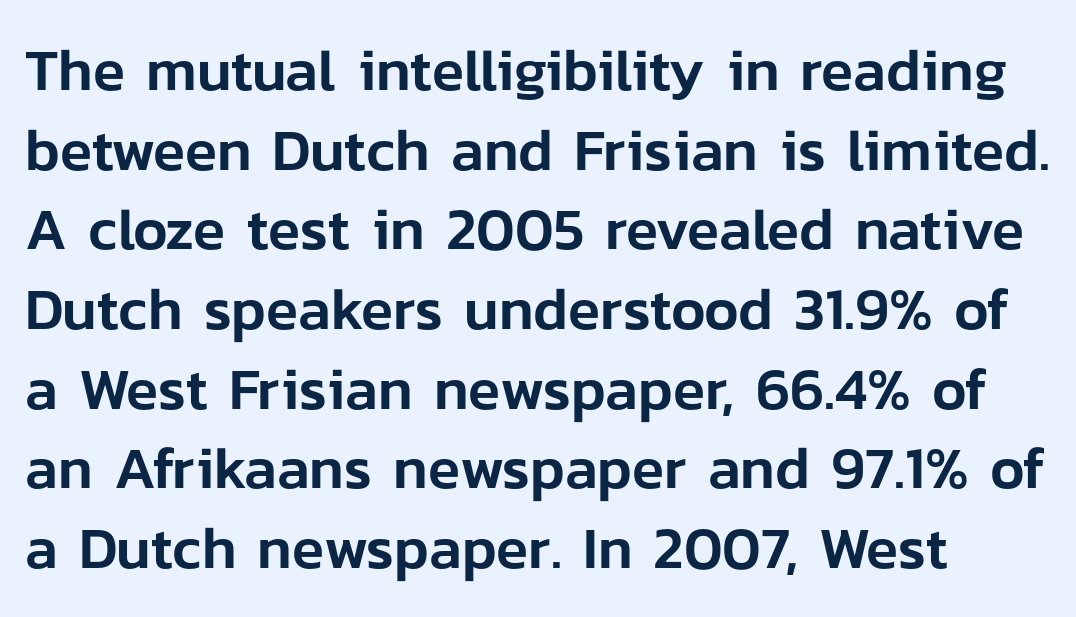
Q: Is the text italic (slanted)? A: No, it is upright.
Q: Is the typeface a serif or a sans-serif typeface? A: Sans-serif.
Q: Is the text underlined? A: No.
Q: How is the paragraph aligned? A: Left-aligned.
Q: Is the spacing between letters normal or unusually wide? A: Normal.
Q: Is the spacing between lines tight, normal or loose? A: Normal.
Q: Width (condensed, normal, or wide)? A: Normal.
Q: Stroke contrast? A: Low.
Q: x-height? A: Medium.
Q: Monospaced? A: No.
